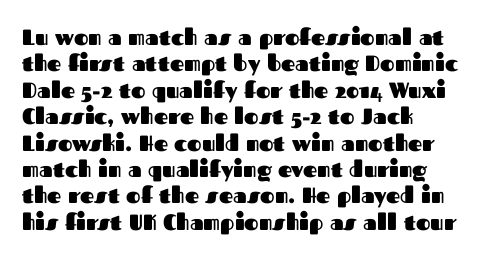
Stroke thickness is high; the sample reads as a true bold. Underline: absent. The horizontal fit of the characters is conventional and even. Do the letters lean? They stand straight. Horizontal alignment here is leftward, the default for most running prose.
